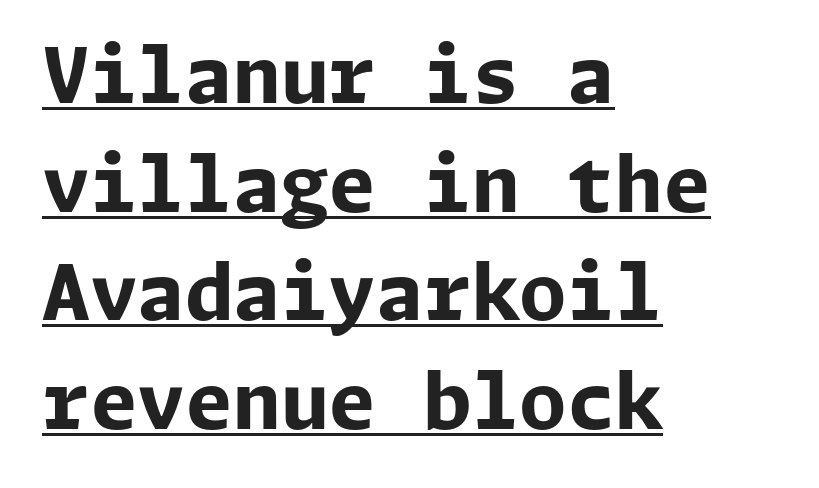
{"serif": "no", "italic": "no", "bold": "yes", "weight": "bold", "width": "normal", "stroke_contrast": "low", "x_height": "medium", "underline": "yes", "align": "left", "line_spacing": "normal", "line_spacing_ratio": 1.41, "letter_spacing": "normal", "letter_spacing_em": 0.0, "glyph_px": 77}
